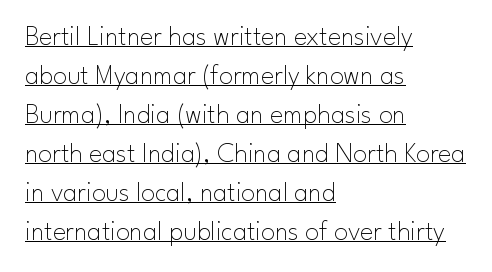
The image shows 28 px thin sans-serif type, upright; set left-aligned, normal line spacing (1.39x), normal letter spacing, underlined; low stroke contrast and a small x-height.
